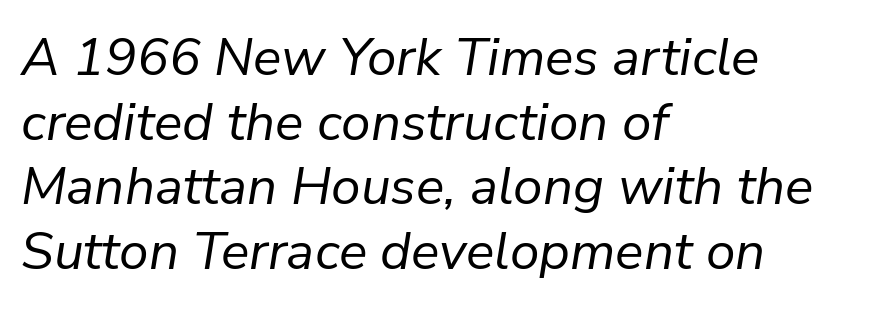
Q: Is the text bold? A: No.
Q: Is the text italic (slanted)? A: Yes, it leans right by about 9 degrees.
Q: Is the text underlined? A: No.
Q: How is the paragraph aligned? A: Left-aligned.
Q: Is the spacing between letters normal or unusually wide? A: Normal.
Q: Width (condensed, normal, or wide)? A: Normal.
Q: Stroke contrast? A: Low.
Q: x-height? A: Medium.
Q: Monospaced? A: No.
